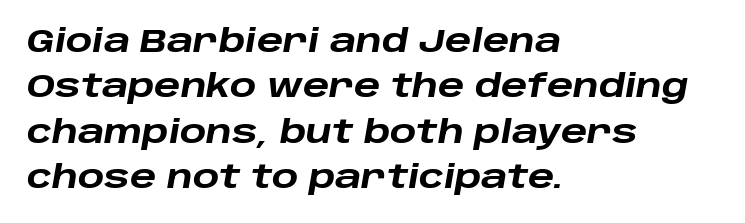
Q: Is the text bold? A: Yes.
Q: Is the text italic (slanted)? A: Yes, it leans right by about 10 degrees.
Q: Is the text underlined? A: No.
Q: How is the paragraph aligned? A: Left-aligned.
Q: Is the spacing between letters normal or unusually wide? A: Normal.
Q: Is the spacing between lines tight, normal or loose? A: Normal.
Q: Width (condensed, normal, or wide)? A: Wide.
Q: Stroke contrast? A: Low.
Q: x-height? A: Large.
Q: Monospaced? A: No.
